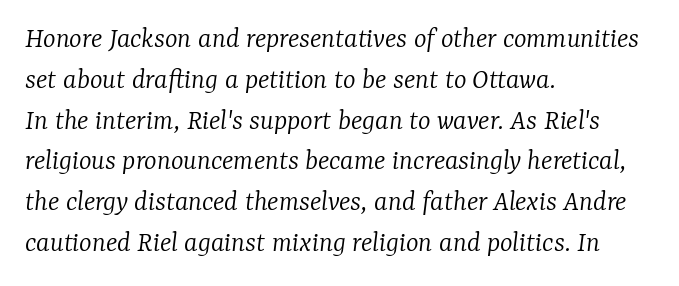
The image shows 30 px light serif type, italic (leaning right); set left-aligned, normal line spacing (1.36x), normal letter spacing, not underlined; low stroke contrast and a medium x-height.
